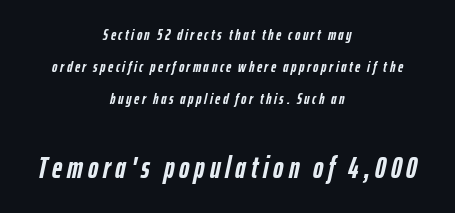
The lines are quadded center. Varying glyph widths throughout — classic text-font behaviour. Which of the two is more prominent by size? The second, at the bottom. Notice the wide empty band between every row — that's loose leading.
